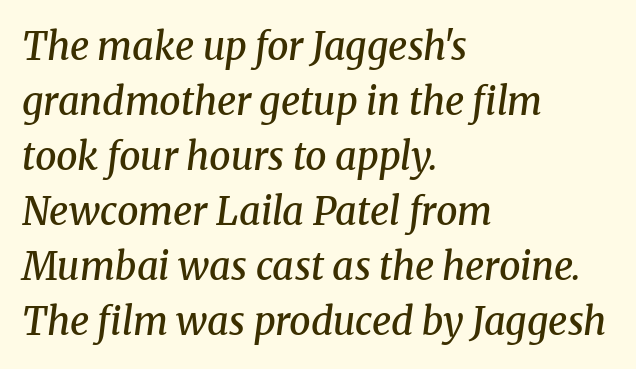
{"serif": "yes", "italic": "yes", "lean": "right", "slant_degrees": 8, "bold": "semi", "weight": "semibold", "width": "normal", "stroke_contrast": "medium", "x_height": "medium", "monospaced": "no", "underline": "no", "align": "left", "line_spacing": "normal", "line_spacing_ratio": 1.45, "letter_spacing": "normal", "letter_spacing_em": 0.0, "glyph_px": 38}
